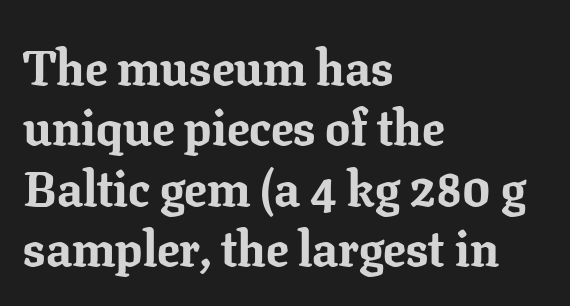
On the weight axis this lands at bold, roughly 700. This sample is left-justified, so line endings fall wherever the words run out. Lines of text with bare space underneath. The face used here is seriffed, in the tradition of book romans.
